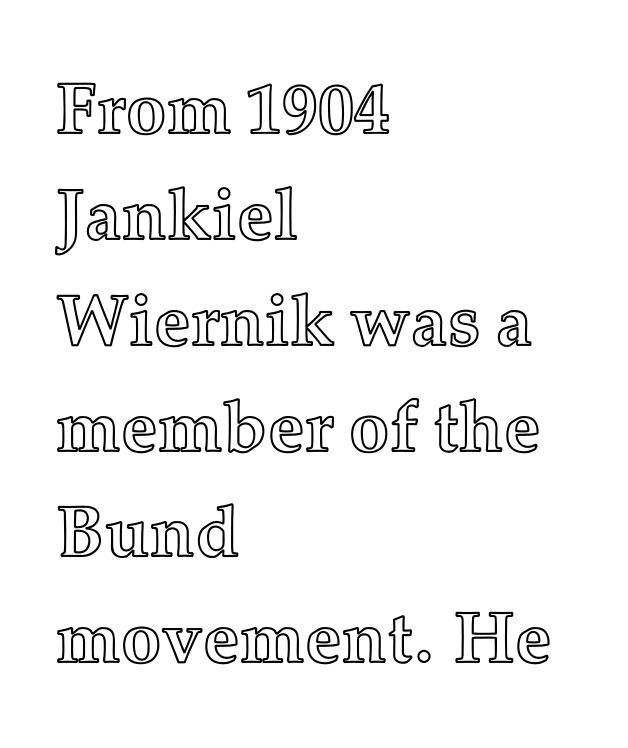
Q: Is the text italic (slanted)? A: No, it is upright.
Q: Is the text underlined? A: No.
Q: How is the paragraph aligned? A: Left-aligned.
Q: Is the spacing between letters normal or unusually wide? A: Normal.
Q: Is the spacing between lines tight, normal or loose? A: Normal.
Q: Width (condensed, normal, or wide)? A: Normal.
Q: x-height? A: Medium.
Q: Monospaced? A: No.
